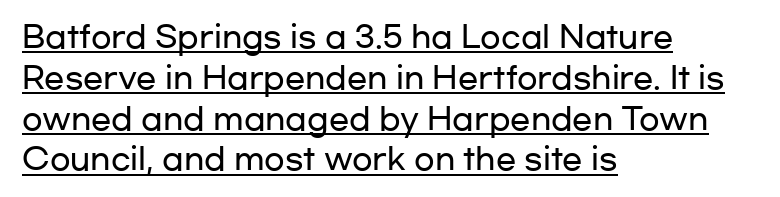
The image shows 30 px wide sans-serif type, upright; set left-aligned, normal line spacing (1.36x), normal letter spacing, underlined; low stroke contrast and a medium x-height.
